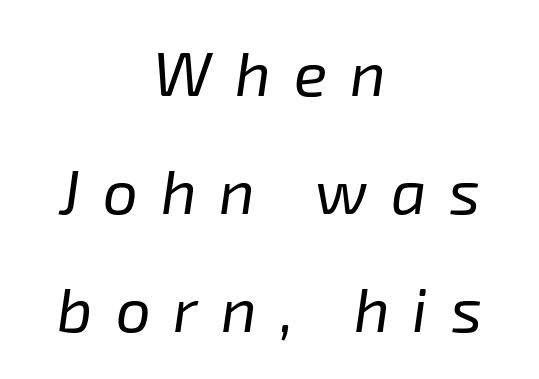
{"italic": "yes", "lean": "right", "slant_degrees": 8, "bold": "no", "weight": "regular", "width": "normal", "stroke_contrast": "low", "x_height": "medium", "monospaced": "no", "underline": "no", "align": "center", "line_spacing": "loose", "line_spacing_ratio": 1.9, "letter_spacing": "wide", "letter_spacing_em": 0.37, "glyph_px": 62}
